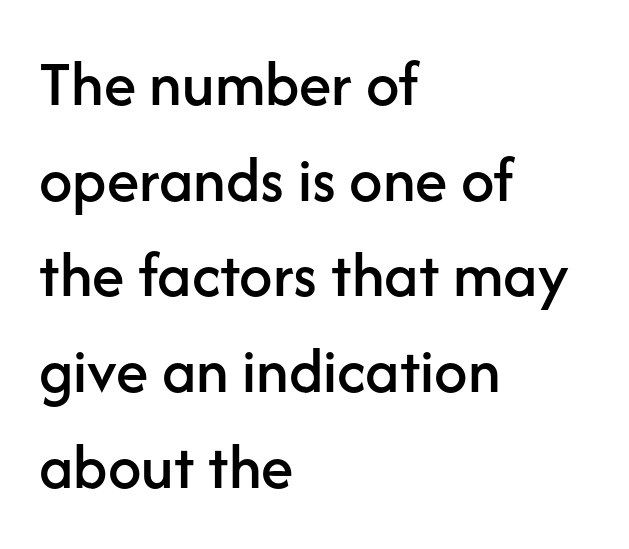
{"serif": "no", "italic": "no", "width": "normal", "stroke_contrast": "low", "x_height": "medium", "monospaced": "no", "underline": "no", "align": "left", "line_spacing": "normal", "line_spacing_ratio": 1.45, "letter_spacing": "normal", "letter_spacing_em": 0.0, "glyph_px": 66}
